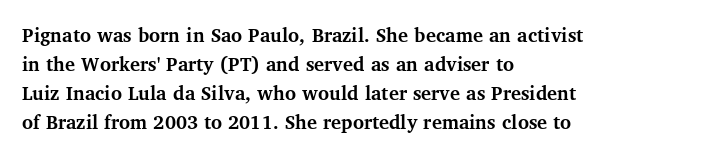
Q: Is the text bold? A: Yes.
Q: Is the text italic (slanted)? A: No, it is upright.
Q: Is the text underlined? A: No.
Q: How is the paragraph aligned? A: Left-aligned.
Q: Is the spacing between letters normal or unusually wide? A: Normal.
Q: Is the spacing between lines tight, normal or loose? A: Normal.
